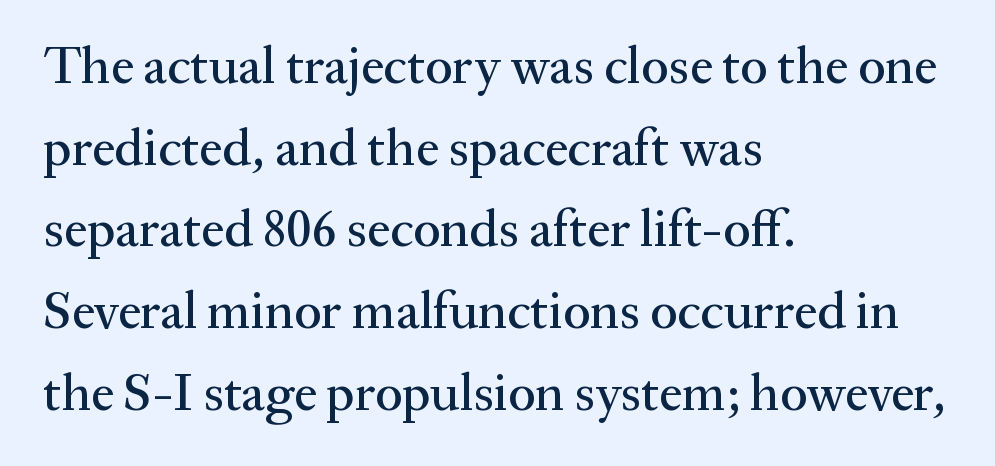
{"serif": "yes", "italic": "no", "width": "normal", "stroke_contrast": "medium", "x_height": "medium", "monospaced": "no", "underline": "no", "align": "left", "line_spacing": "normal", "line_spacing_ratio": 1.57, "letter_spacing": "normal", "letter_spacing_em": 0.0, "glyph_px": 52}
